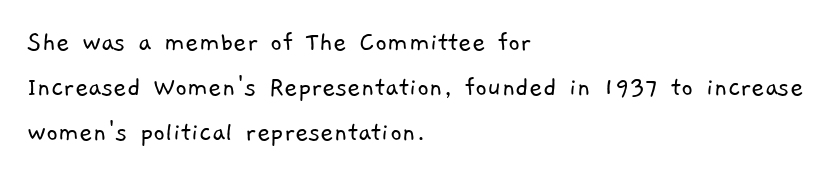
Q: Is the text bold? A: No.
Q: Is the typeface a serif or a sans-serif typeface? A: Sans-serif.
Q: Is the text underlined? A: No.
Q: How is the paragraph aligned? A: Left-aligned.
Q: Is the spacing between letters normal or unusually wide? A: Normal.
Q: Is the spacing between lines tight, normal or loose? A: Normal.
Q: Width (condensed, normal, or wide)? A: Normal.
Q: Stroke contrast? A: Low.
Q: x-height? A: Medium.
Q: Monospaced? A: No.
